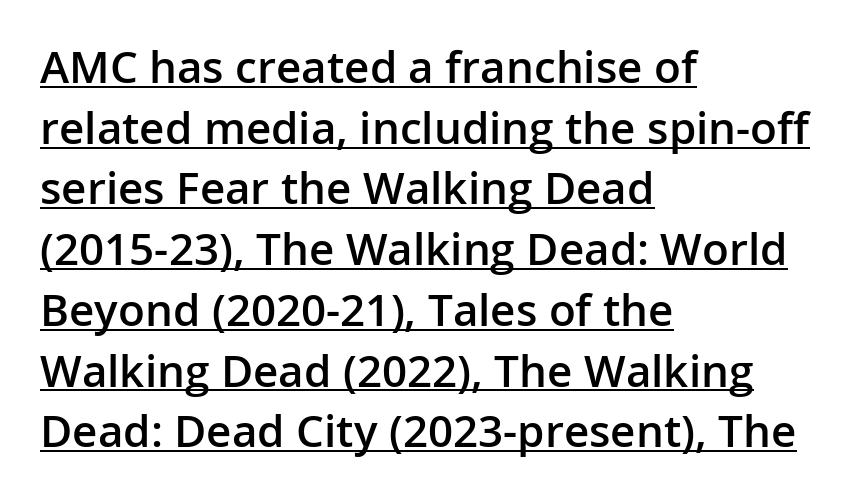
{"serif": "no", "italic": "no", "bold": "semi", "weight": "semibold", "width": "normal", "stroke_contrast": "low", "x_height": "medium", "monospaced": "no", "underline": "yes", "align": "left", "line_spacing": "normal", "line_spacing_ratio": 1.38, "letter_spacing": "normal", "letter_spacing_em": 0.0, "glyph_px": 44}
